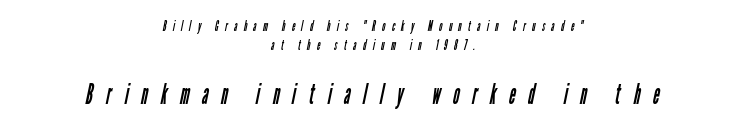
{"serif": "no", "bold": "no", "weight": "regular", "width": "condensed", "stroke_contrast": "low", "x_height": "medium", "monospaced": "no", "underline": "no", "align": "center", "line_spacing": "normal", "line_spacing_ratio": 1.34, "letter_spacing": "wide", "letter_spacing_em": 0.46, "larger_block": "second", "size_ratio": 2.0, "glyph_px": 28}
